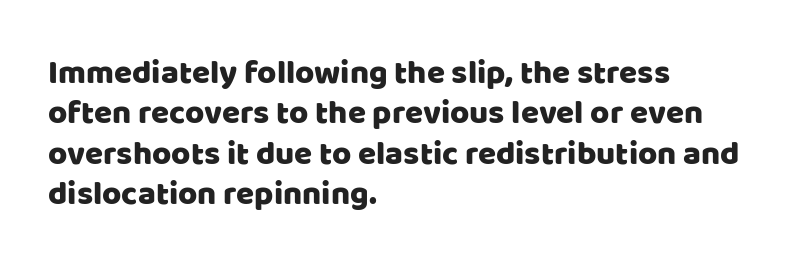
{"serif": "no", "italic": "no", "width": "normal", "stroke_contrast": "low", "x_height": "large", "monospaced": "no", "underline": "no", "align": "left", "line_spacing_ratio": 1.22, "letter_spacing": "normal", "letter_spacing_em": 0.0, "glyph_px": 33}
